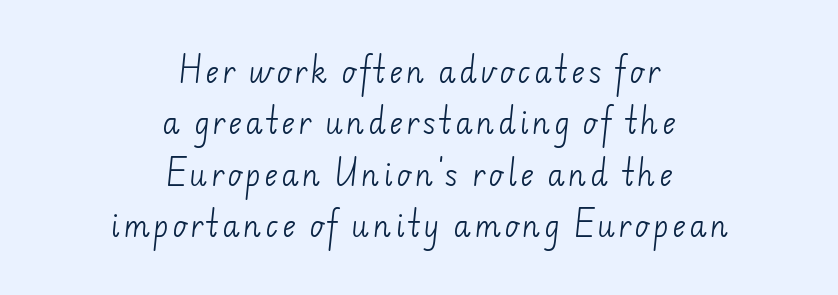
No feet cap the strokes, marking this as sans-serif type. No extra ink here — the face is not bold. The typesetter chose a symmetrical, centered arrangement here. Honestly, there is no underline to notice here at all.
